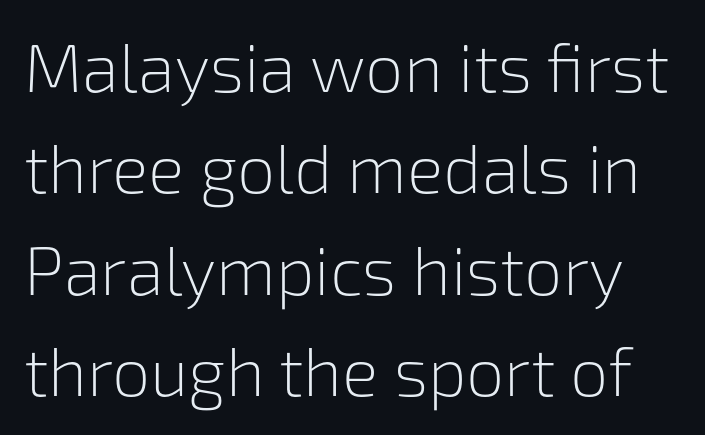
The image shows 68 px light sans-serif type, upright; set normal line spacing (1.49x), normal letter spacing, not underlined; low stroke contrast and a medium x-height.
